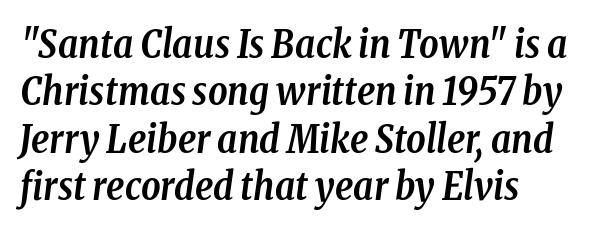
{"serif": "yes", "italic": "yes", "lean": "right", "slant_degrees": 8, "bold": "yes", "weight": "semibold", "width": "condensed", "stroke_contrast": "low", "x_height": "medium", "monospaced": "no", "underline": "no", "line_spacing": "normal", "line_spacing_ratio": 1.25, "letter_spacing": "normal", "letter_spacing_em": 0.0, "glyph_px": 38}
